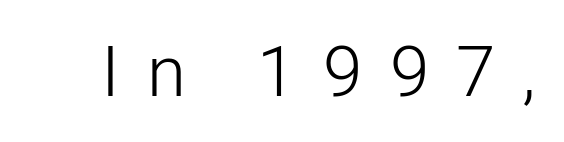
Q: Is the text bold? A: No.
Q: Is the text italic (slanted)? A: No, it is upright.
Q: Is the typeface a serif or a sans-serif typeface? A: Sans-serif.
Q: Is the text underlined? A: No.
Q: Is the spacing between letters normal or unusually wide? A: Unusually wide.
Q: Width (condensed, normal, or wide)? A: Normal.
Q: Stroke contrast? A: Low.
Q: x-height? A: Medium.
Q: Monospaced? A: No.
